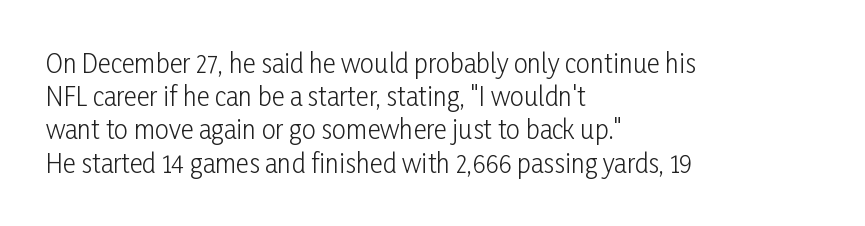
The image shows 25 px text type, upright; set left-aligned, normal line spacing (1.33x), normal letter spacing, not underlined.
